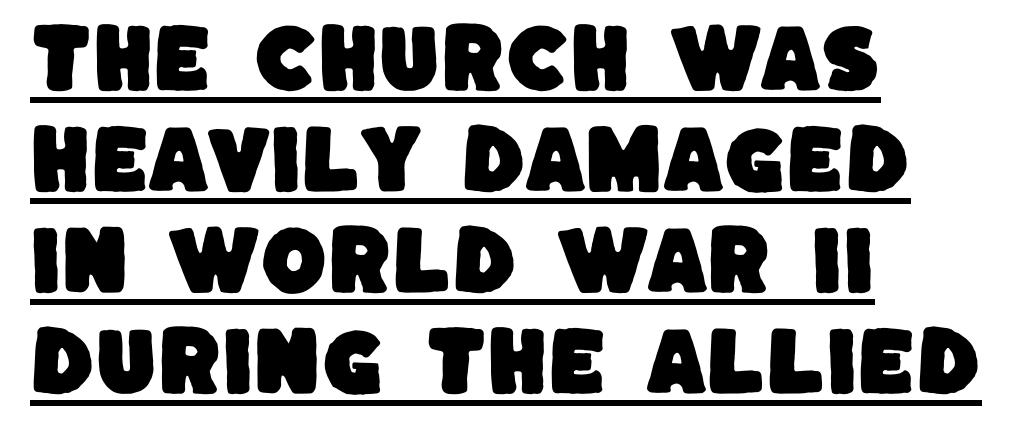
Q: Is the typeface a serif or a sans-serif typeface? A: Sans-serif.
Q: Is the text underlined? A: Yes.
Q: How is the paragraph aligned? A: Left-aligned.
Q: Is the spacing between letters normal or unusually wide? A: Normal.
Q: Is the spacing between lines tight, normal or loose? A: Normal.
Q: Width (condensed, normal, or wide)? A: Normal.
Q: Stroke contrast? A: Low.
Q: x-height? A: Large.
Q: Monospaced? A: No.
